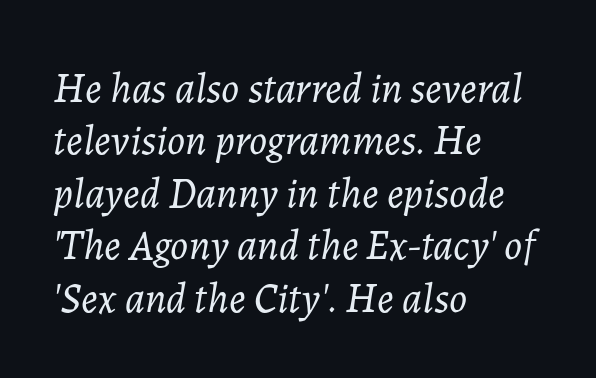
Here the glyphs are tracked normally, forming tight word shapes. Line beginnings align vertically; line endings do not. Glance below the letters and you will spot only blank space. This is not heavy type; no bold has been used.
